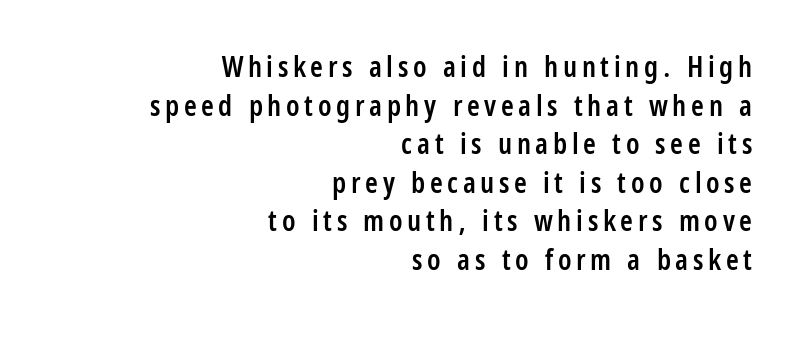
{"serif": "no", "italic": "no", "bold": "semi", "weight": "semibold", "width": "condensed", "stroke_contrast": "low", "x_height": "medium", "monospaced": "no", "underline": "no", "align": "right", "line_spacing": "normal", "line_spacing_ratio": 1.33, "glyph_px": 29}
